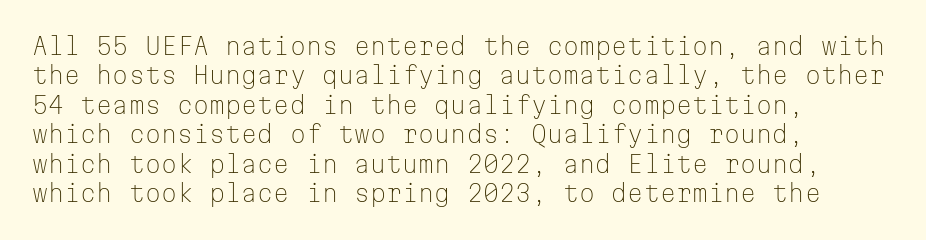
The image shows 23 px text type, upright; set left-aligned, normal line spacing (1.28x), normal letter spacing, not underlined.
